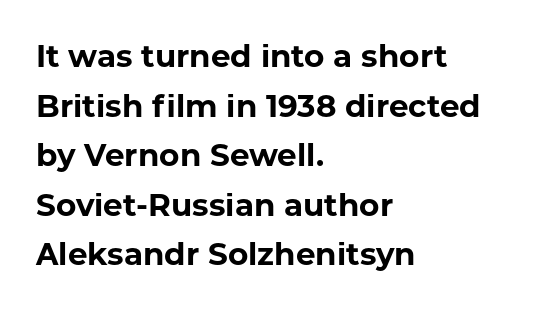
Q: Is the text bold? A: Yes.
Q: Is the text italic (slanted)? A: No, it is upright.
Q: Is the typeface a serif or a sans-serif typeface? A: Sans-serif.
Q: Is the text underlined? A: No.
Q: How is the paragraph aligned? A: Left-aligned.
Q: Is the spacing between letters normal or unusually wide? A: Normal.
Q: Is the spacing between lines tight, normal or loose? A: Normal.
Q: Width (condensed, normal, or wide)? A: Normal.
Q: Stroke contrast? A: Low.
Q: x-height? A: Medium.
Q: Monospaced? A: No.
